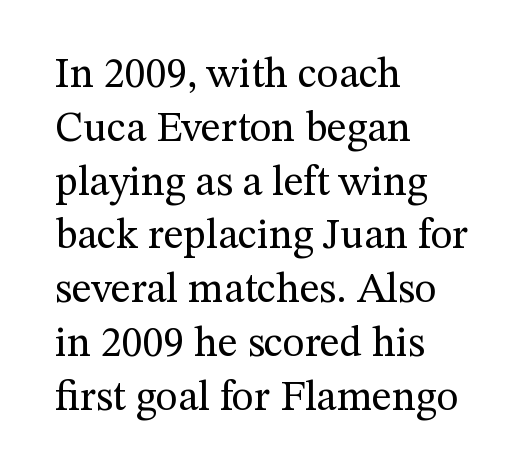
Q: Is the text bold? A: No.
Q: Is the text italic (slanted)? A: No, it is upright.
Q: Is the typeface a serif or a sans-serif typeface? A: Serif.
Q: Is the text underlined? A: No.
Q: How is the paragraph aligned? A: Left-aligned.
Q: Is the spacing between letters normal or unusually wide? A: Normal.
Q: Is the spacing between lines tight, normal or loose? A: Normal.
Q: Width (condensed, normal, or wide)? A: Normal.
Q: Stroke contrast? A: Medium.
Q: x-height? A: Medium.
Q: Monospaced? A: No.
